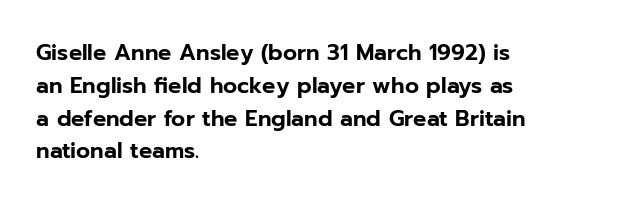
The image shows 22 px text type, upright; set left-aligned, normal line spacing (1.49x), normal letter spacing, not underlined.
